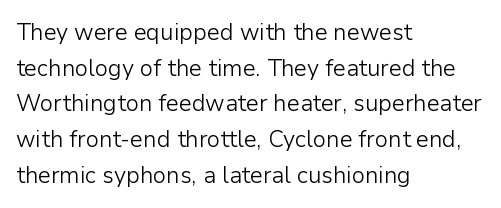
Q: Is the text bold? A: No.
Q: Is the text italic (slanted)? A: No, it is upright.
Q: Is the text underlined? A: No.
Q: How is the paragraph aligned? A: Left-aligned.
Q: Is the spacing between letters normal or unusually wide? A: Normal.
Q: Is the spacing between lines tight, normal or loose? A: Normal.
